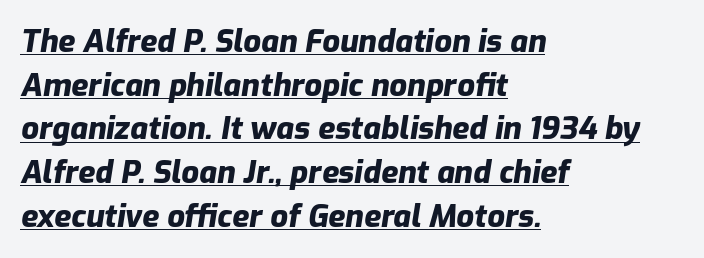
The image shows 31 px heavy type, italic (leaning right); set left-aligned, normal line spacing (1.41x), normal letter spacing, underlined; low stroke contrast and a medium x-height.
